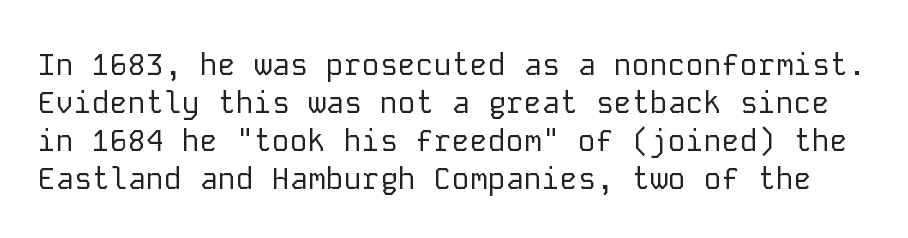
{"serif": "no", "italic": "no", "bold": "no", "weight": "regular", "width": "normal", "stroke_contrast": "low", "x_height": "medium", "monospaced": "yes", "underline": "no", "line_spacing": "normal", "line_spacing_ratio": 1.27, "letter_spacing": "normal", "letter_spacing_em": 0.0, "glyph_px": 30}
